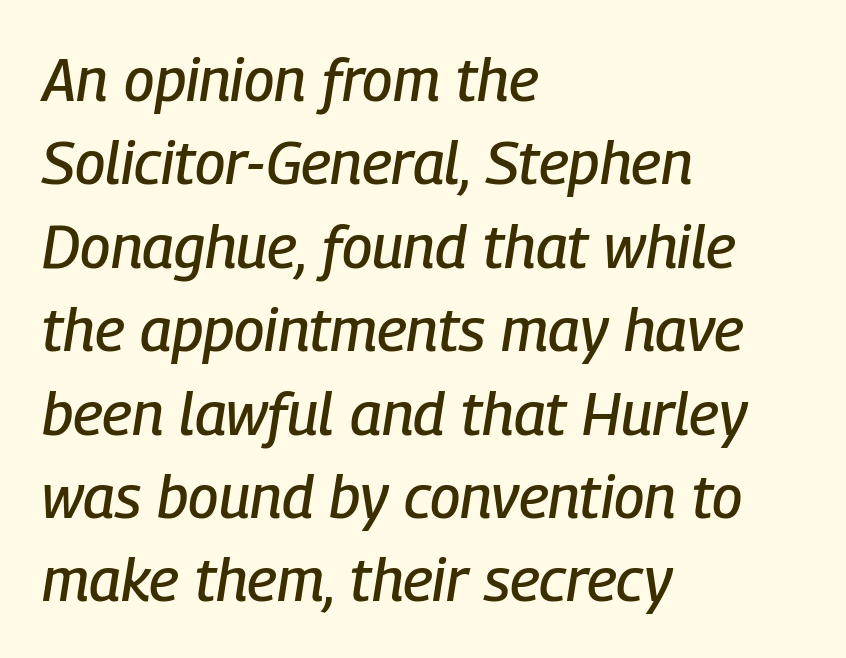
Type without underlining. Each letter keeps its own natural width here, so spacing adapts to shape. Tracking value appears to be zero — textbook default spacing. Emphasis-style slanted type is in use. The vertical gap from one line to the next is medium.
